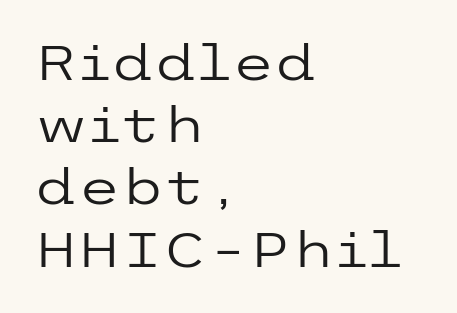
{"serif": "no", "italic": "no", "bold": "no", "weight": "regular", "width": "wide", "stroke_contrast": "low", "x_height": "medium", "underline": "no", "align": "left", "line_spacing": "normal", "line_spacing_ratio": 1.27, "letter_spacing": "normal", "letter_spacing_em": 0.0, "glyph_px": 49}
